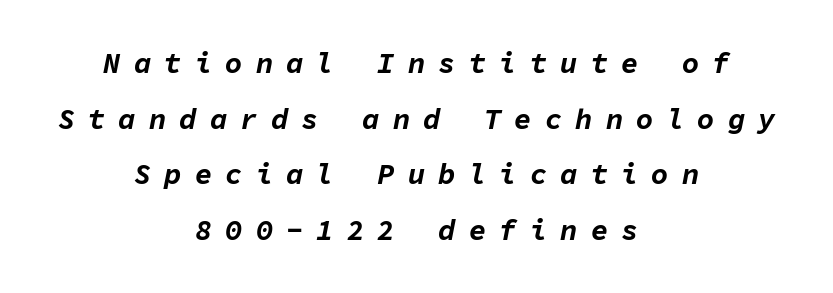
{"italic": "yes", "lean": "right", "slant_degrees": 11, "bold": "yes", "weight": "bold", "width": "normal", "stroke_contrast": "low", "x_height": "medium", "monospaced": "yes", "underline": "no", "align": "center", "line_spacing": "loose", "line_spacing_ratio": 1.92, "letter_spacing": "wide", "letter_spacing_em": 0.45, "glyph_px": 29}
